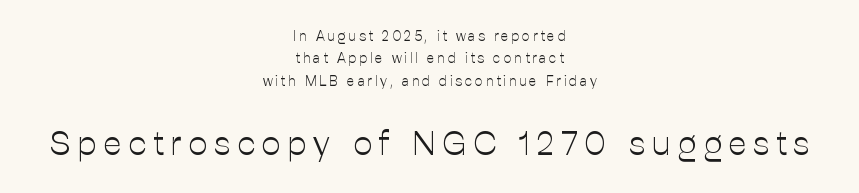
Q: Is the text bold? A: No.
Q: Is the text italic (slanted)? A: No, it is upright.
Q: Is the typeface a serif or a sans-serif typeface? A: Sans-serif.
Q: Is the text underlined? A: No.
Q: How is the paragraph aligned? A: Centered.
Q: Is the spacing between letters normal or unusually wide? A: Unusually wide.
Q: Is the spacing between lines tight, normal or loose? A: Normal.
Q: Which block of text is set in a larger size, the first (top) or the second (bottom)? A: The second (bottom) one.
Q: Width (condensed, normal, or wide)? A: Normal.
Q: Stroke contrast? A: Low.
Q: x-height? A: Medium.
Q: Monospaced? A: No.
